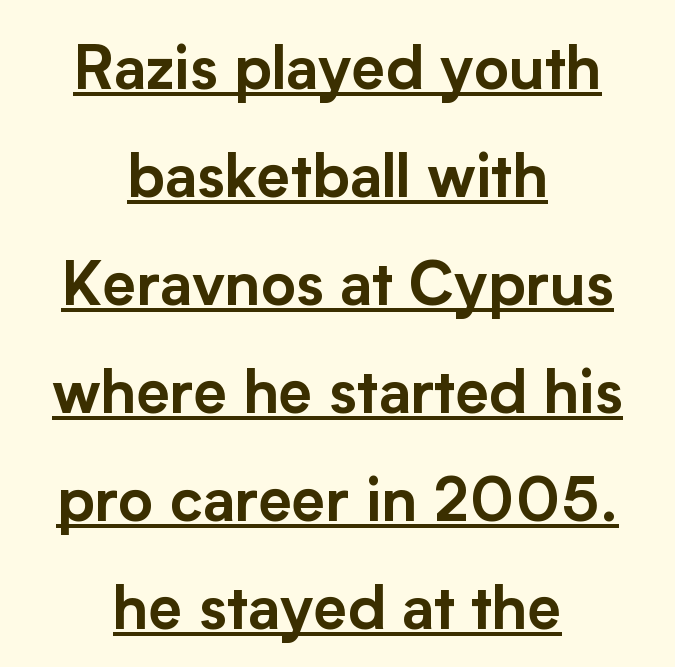
{"serif": "no", "italic": "no", "width": "normal", "stroke_contrast": "low", "x_height": "medium", "monospaced": "no", "underline": "yes", "align": "center", "line_spacing_ratio": 1.8, "letter_spacing": "normal", "letter_spacing_em": 0.0, "glyph_px": 60}
